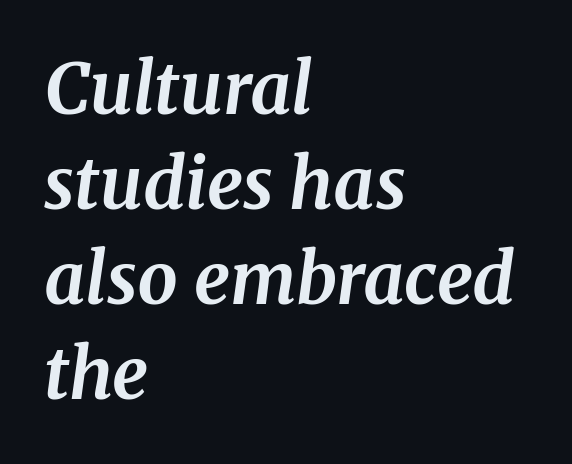
{"serif": "yes", "italic": "yes", "lean": "right", "slant_degrees": 8, "bold": "yes", "weight": "bold", "width": "normal", "stroke_contrast": "medium", "x_height": "medium", "monospaced": "no", "underline": "no", "align": "left", "line_spacing": "normal", "line_spacing_ratio": 1.34, "letter_spacing": "normal", "letter_spacing_em": 0.0, "glyph_px": 71}
